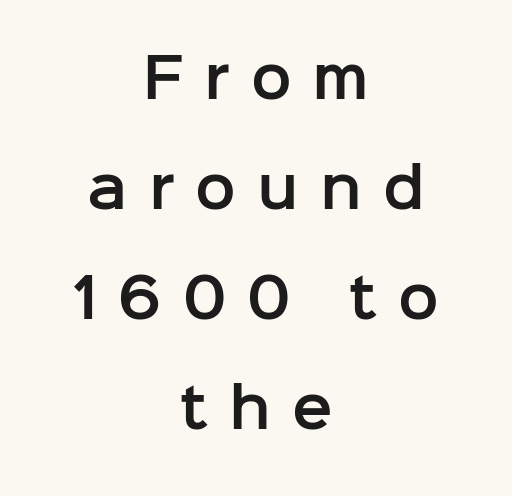
{"serif": "no", "italic": "no", "width": "normal", "stroke_contrast": "low", "x_height": "medium", "monospaced": "no", "underline": "no", "align": "center", "line_spacing": "loose", "line_spacing_ratio": 2.04, "letter_spacing": "wide", "letter_spacing_em": 0.39, "glyph_px": 54}
